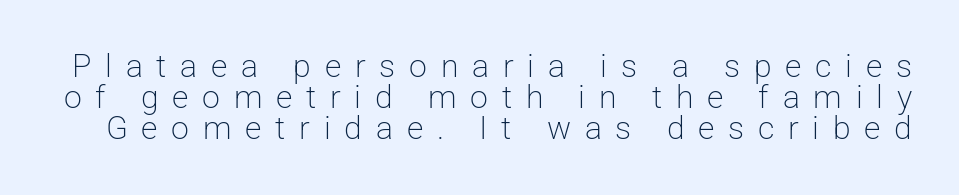
The image shows 32 px light sans-serif type, upright; set tight line spacing (0.97x), unusually wide letter spacing (+0.43 em), not underlined; low stroke contrast and a medium x-height.
